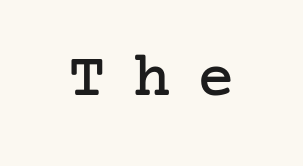
Posture: vertical. Typographically, this falls in the serif category. Compared with typical body copy, the letter spacing here is much looser. No word sits above an underline.
